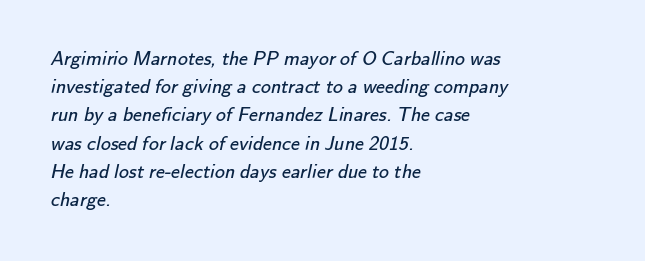
The image shows 20 px text type; set left-aligned, normal line spacing (1.41x), normal letter spacing, not underlined.
